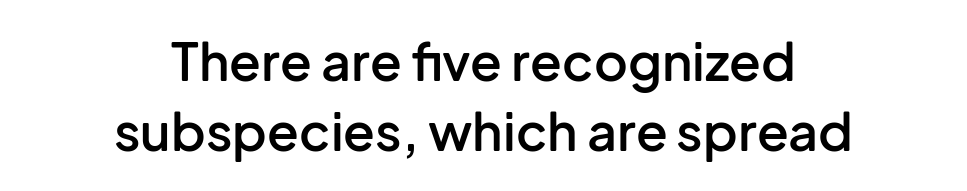
Q: Is the text bold? A: Semi-bold.
Q: Is the text italic (slanted)? A: No, it is upright.
Q: Is the typeface a serif or a sans-serif typeface? A: Sans-serif.
Q: Is the text underlined? A: No.
Q: How is the paragraph aligned? A: Centered.
Q: Is the spacing between letters normal or unusually wide? A: Normal.
Q: Is the spacing between lines tight, normal or loose? A: Normal.
Q: Width (condensed, normal, or wide)? A: Normal.
Q: Stroke contrast? A: Low.
Q: x-height? A: Medium.
Q: Monospaced? A: No.
